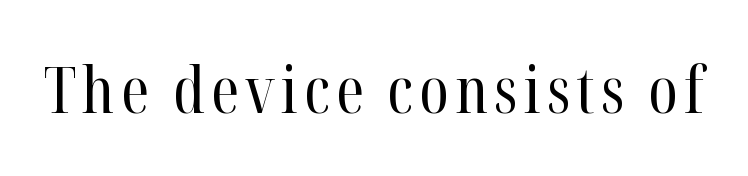
{"serif": "yes", "italic": "no", "bold": "no", "weight": "regular", "width": "condensed", "stroke_contrast": "high", "x_height": "medium", "monospaced": "no", "underline": "no", "glyph_px": 64}
